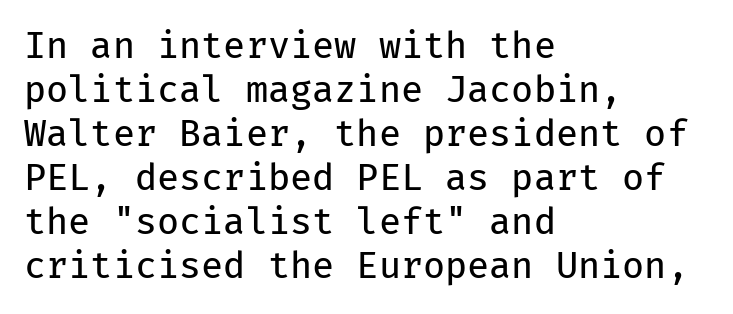
The image shows 36 px regular-weight sans-serif type, upright, monospaced; set left-aligned, line spacing 1.22x, normal letter spacing, not underlined; low stroke contrast and a medium x-height.
